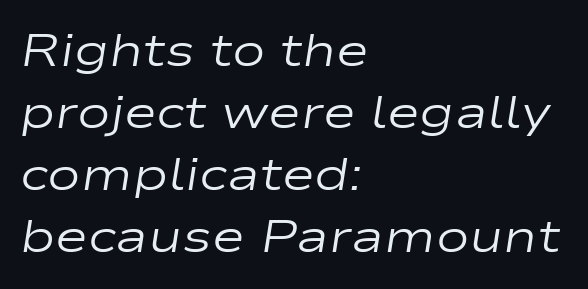
Q: Is the text bold? A: No.
Q: Is the text italic (slanted)? A: Yes, it leans right by about 9 degrees.
Q: Is the text underlined? A: No.
Q: How is the paragraph aligned? A: Left-aligned.
Q: Is the spacing between letters normal or unusually wide? A: Normal.
Q: Is the spacing between lines tight, normal or loose? A: Normal.
Q: Width (condensed, normal, or wide)? A: Wide.
Q: Stroke contrast? A: Low.
Q: x-height? A: Medium.
Q: Monospaced? A: No.
